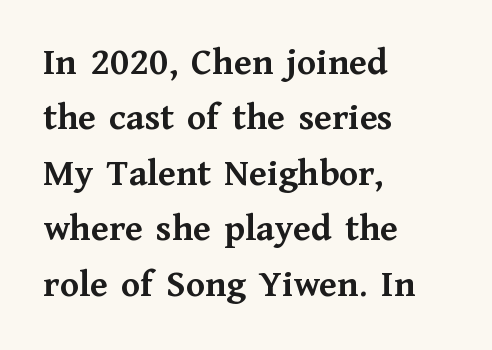
Q: Is the text bold? A: Yes.
Q: Is the text italic (slanted)? A: No, it is upright.
Q: Is the typeface a serif or a sans-serif typeface? A: Serif.
Q: Is the text underlined? A: No.
Q: How is the paragraph aligned? A: Left-aligned.
Q: Is the spacing between letters normal or unusually wide? A: Normal.
Q: Is the spacing between lines tight, normal or loose? A: Normal.
Q: Width (condensed, normal, or wide)? A: Normal.
Q: Stroke contrast? A: Medium.
Q: x-height? A: Medium.
Q: Monospaced? A: No.
